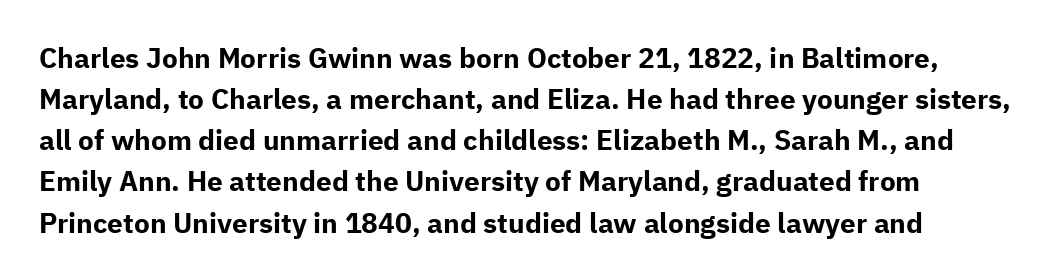
Q: Is the text bold? A: Yes.
Q: Is the text italic (slanted)? A: No, it is upright.
Q: Is the typeface a serif or a sans-serif typeface? A: Sans-serif.
Q: Is the text underlined? A: No.
Q: How is the paragraph aligned? A: Left-aligned.
Q: Is the spacing between letters normal or unusually wide? A: Normal.
Q: Is the spacing between lines tight, normal or loose? A: Normal.
Q: Width (condensed, normal, or wide)? A: Normal.
Q: Stroke contrast? A: Low.
Q: x-height? A: Medium.
Q: Monospaced? A: No.
